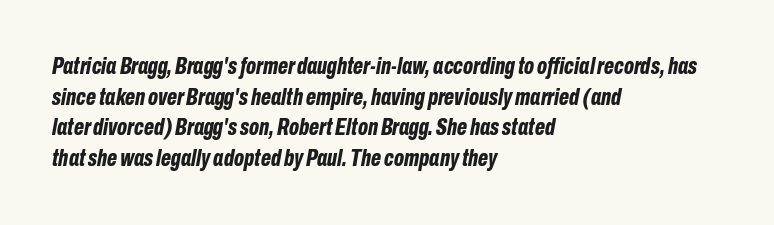
{"italic": "yes", "lean": "right", "slant_degrees": 10, "bold": "yes", "underline": "no", "align": "left", "line_spacing": "normal", "line_spacing_ratio": 1.28, "letter_spacing": "normal", "letter_spacing_em": 0.0, "glyph_px": 24}
